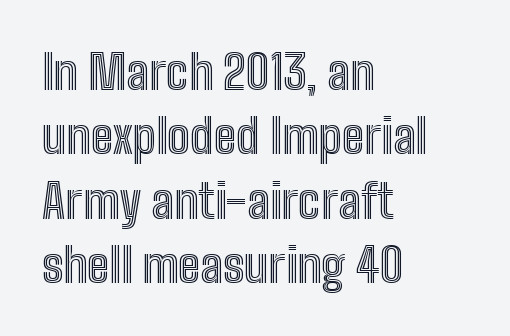
Q: Is the text italic (slanted)? A: No, it is upright.
Q: Is the text underlined? A: No.
Q: How is the paragraph aligned? A: Left-aligned.
Q: Is the spacing between letters normal or unusually wide? A: Normal.
Q: Is the spacing between lines tight, normal or loose? A: Normal.
Q: Width (condensed, normal, or wide)? A: Condensed.
Q: x-height? A: Medium.
Q: Monospaced? A: No.
